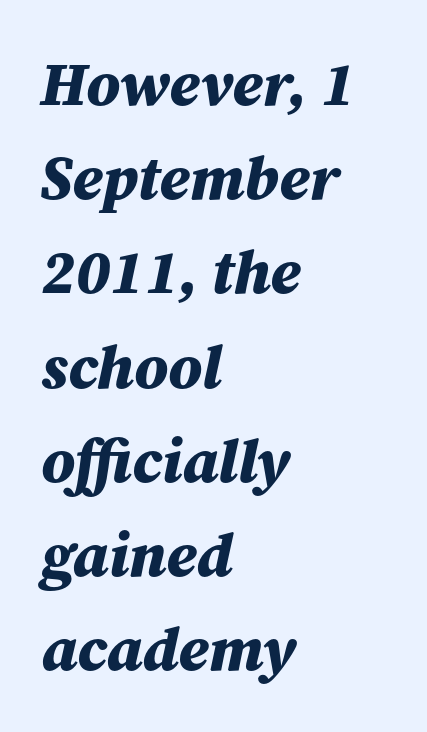
{"italic": "yes", "lean": "right", "slant_degrees": 12, "bold": "yes", "weight": "bold", "width": "normal", "stroke_contrast": "medium", "x_height": "medium", "monospaced": "no", "underline": "no", "align": "left", "line_spacing": "normal", "line_spacing_ratio": 1.52, "letter_spacing": "normal", "letter_spacing_em": 0.0, "glyph_px": 62}
